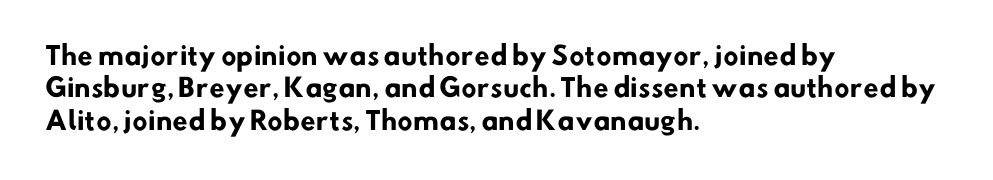
Reading down the column, the eye jumps a familiar distance to each next line. Descenders are the only things crossing below the line. Default kerning and tracking; the words read as compact shapes. Line starts are locked; line ends wander. Does the weight exceed regular? Yes, all the way to bold.
